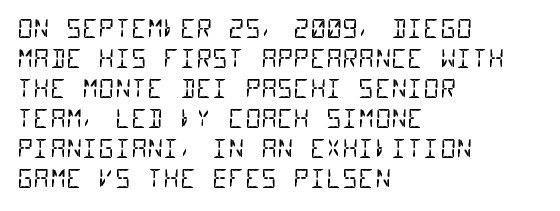
Reading down the block, your eye returns to a fixed left position each line. The horizontal fit of the characters is conventional and even. The letterforms sit at book weight or below. Letters rest on an invisible, unmarked baseline.
